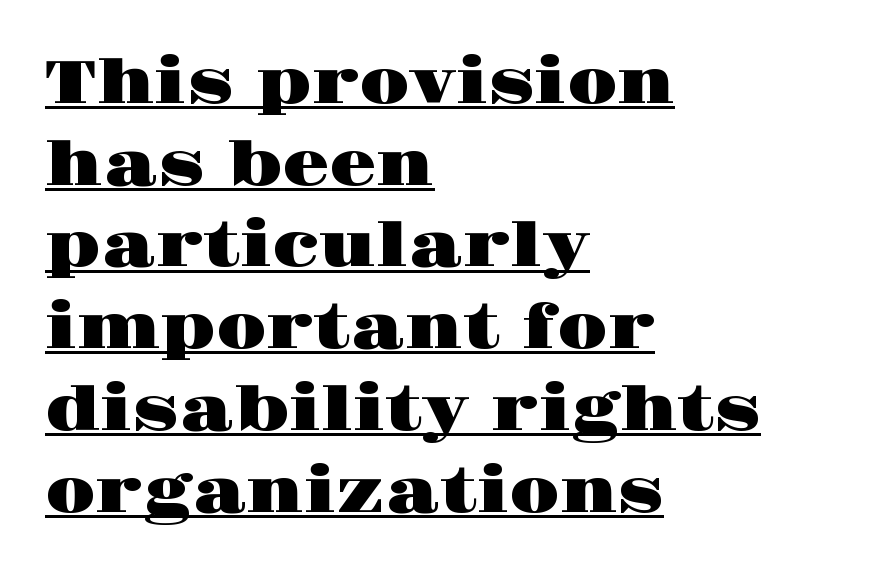
Underlined type. This sample is left-justified, so line endings fall wherever the words run out. Unlike a clean sans, this face finishes its strokes with serifs. A typesetter would call this zero additional tracking.
